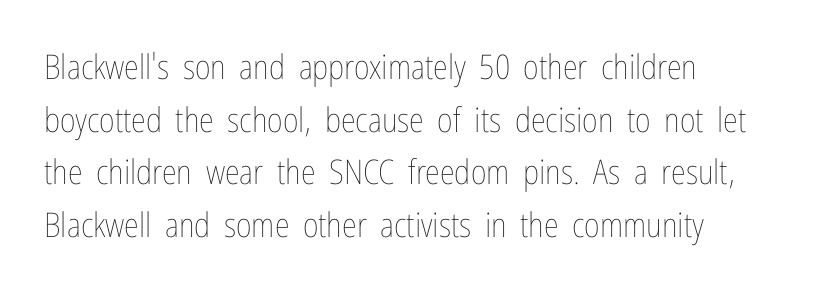
The image shows 34 px thin, condensed type, upright; set left-aligned, normal line spacing (1.55x), normal letter spacing, not underlined; low stroke contrast and a medium x-height.
